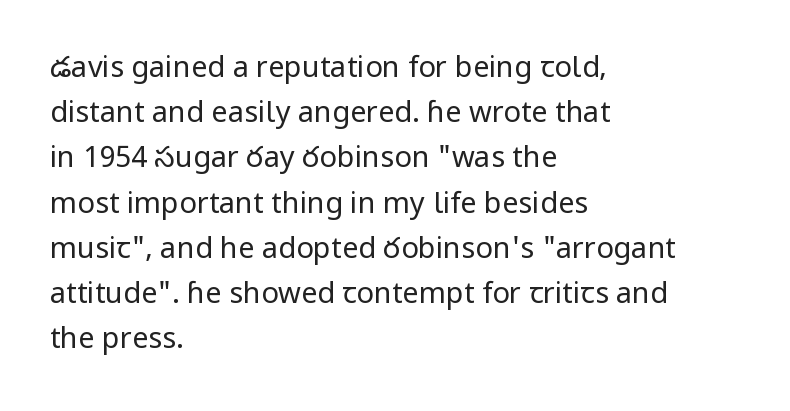
Q: Is the text bold? A: No.
Q: Is the text italic (slanted)? A: No, it is upright.
Q: Is the typeface a serif or a sans-serif typeface? A: Sans-serif.
Q: Is the text underlined? A: No.
Q: How is the paragraph aligned? A: Left-aligned.
Q: Is the spacing between letters normal or unusually wide? A: Normal.
Q: Is the spacing between lines tight, normal or loose? A: Normal.
Q: Width (condensed, normal, or wide)? A: Normal.
Q: Stroke contrast? A: Low.
Q: x-height? A: Medium.
Q: Monospaced? A: No.
